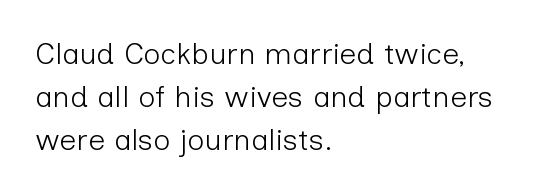
Each letter's strokes conclude bluntly, with no projecting serifs. The rendering uses a moderate line-height, typical for paragraphs. Looks like regular typesetting: each glyph gets only the width it needs. A bare baseline throughout the passage.
